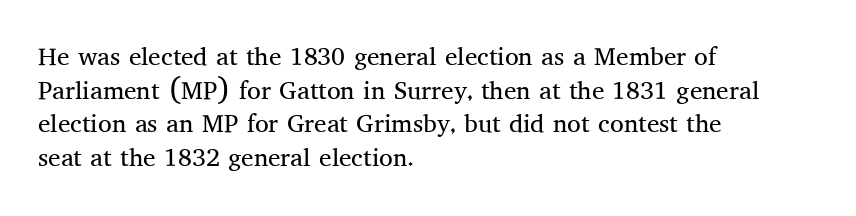
Honestly, there is no underline to notice here at all. When letters stand straight like this, we call the style roman or upright. The passage shown stacks its lines at a standard gap. Horizontal alignment here is leftward, the default for most running prose. Ink coverage per letter is moderate at most.
